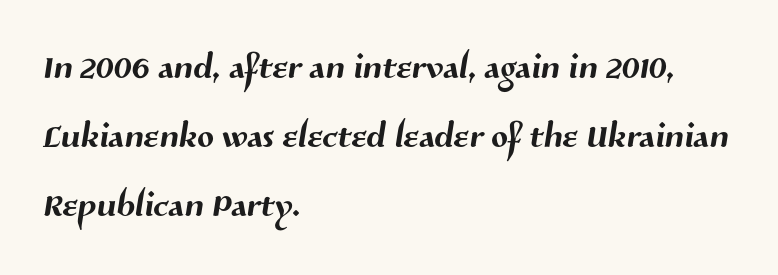
Grotesque or geometric, the face here clearly has no serifs. Character widths vary here, with narrow letters taking less room than wide ones. Interline gaps are of average width in this sample. This rendering features lettering with no underline. A typesetter would call this zero additional tracking.
